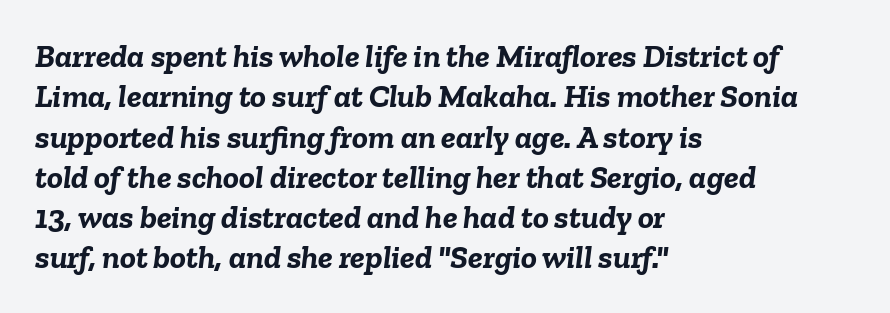
Check under the words: just untouched page. Spacing verdict: proportional, widths tailored to each character. Between one letter and the next there's only the usual sliver of space. The passage shown leans; its letterforms are oblique. Strokes here are thick enough to call this a true bold.
